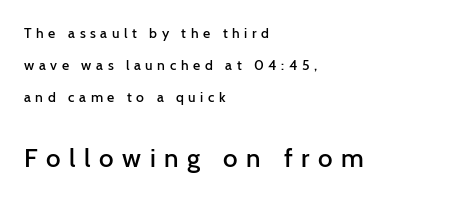
Q: Is the text bold? A: Semi-bold.
Q: Is the text italic (slanted)? A: No, it is upright.
Q: Is the text underlined? A: No.
Q: How is the paragraph aligned? A: Left-aligned.
Q: Is the spacing between letters normal or unusually wide? A: Unusually wide.
Q: Is the spacing between lines tight, normal or loose? A: Loose.
Q: Which block of text is set in a larger size, the first (top) or the second (bottom)? A: The second (bottom) one.
